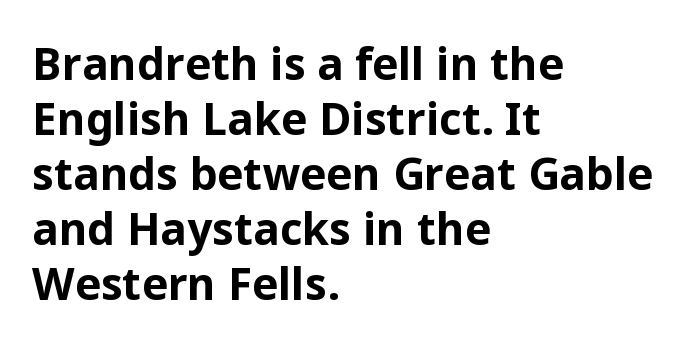
Q: Is the text bold? A: Yes.
Q: Is the text italic (slanted)? A: No, it is upright.
Q: Is the typeface a serif or a sans-serif typeface? A: Sans-serif.
Q: Is the text underlined? A: No.
Q: How is the paragraph aligned? A: Left-aligned.
Q: Is the spacing between letters normal or unusually wide? A: Normal.
Q: Is the spacing between lines tight, normal or loose? A: Normal.
Q: Width (condensed, normal, or wide)? A: Normal.
Q: Stroke contrast? A: Low.
Q: x-height? A: Medium.
Q: Monospaced? A: No.
